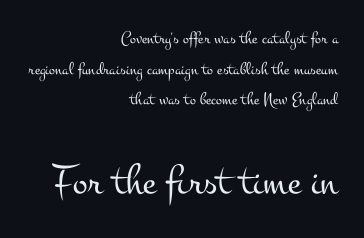
The image shows 44 px light, wide type; set right-aligned, normal line spacing (1.7x), normal letter spacing, not underlined; the second (bottom) block is 2.44x larger; medium stroke contrast and a small x-height.
